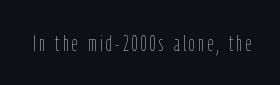
The image shows 22 px text type, upright; set not underlined.
